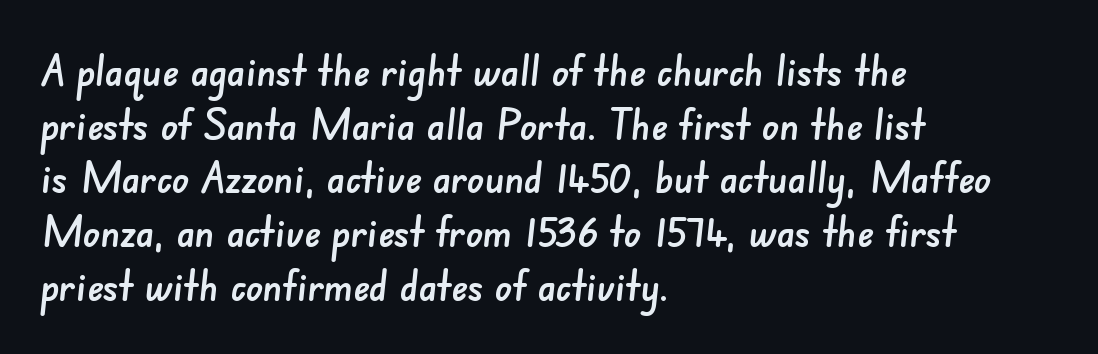
Spacing between characters is what you'd get straight out of the box. Regarding serifs, this sample does without them. This block has exactly the height ordinary leading produces. All the whitespace from short lines collects on the right. The foot of each line stays bare and open. Character widths vary here, with narrow letters taking less room than wide ones.
